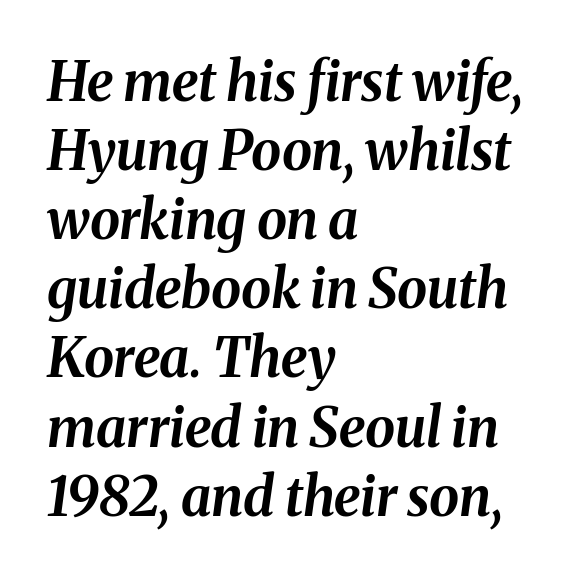
The image shows 54 px bold type, italic (leaning right); set left-aligned, normal line spacing (1.28x), normal letter spacing, not underlined; medium stroke contrast and a medium x-height.
